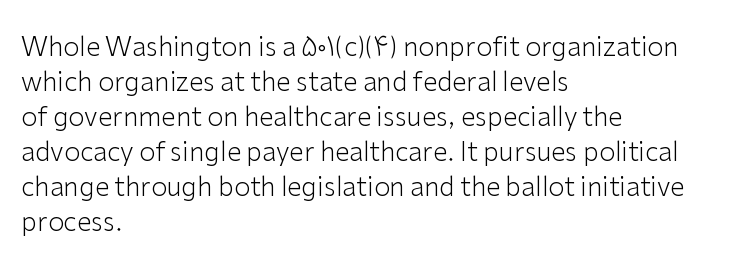
{"italic": "no", "bold": "no", "underline": "no", "align": "left", "line_spacing": "normal", "line_spacing_ratio": 1.35, "letter_spacing": "normal", "letter_spacing_em": 0.0, "glyph_px": 26}
